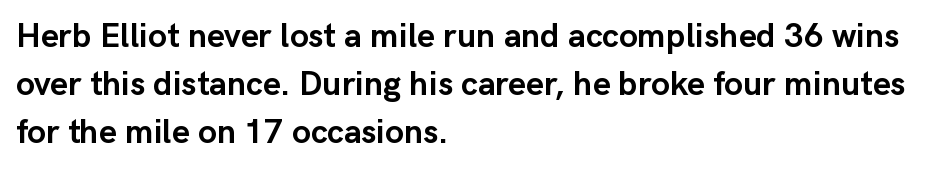
{"serif": "no", "italic": "no", "bold": "yes", "weight": "semibold", "width": "normal", "stroke_contrast": "low", "x_height": "medium", "monospaced": "no", "underline": "no", "align": "left", "line_spacing": "normal", "line_spacing_ratio": 1.41, "letter_spacing": "normal", "letter_spacing_em": 0.0, "glyph_px": 34}
